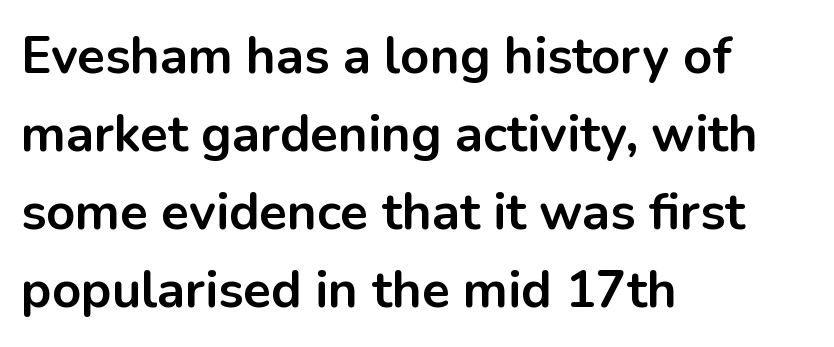
The strokes are fattened all the way to bold. Anything drawn beneath the words? Only blank space. Classification — sans serif. The letterforms sit shoulder to shoulder at normal distance.
